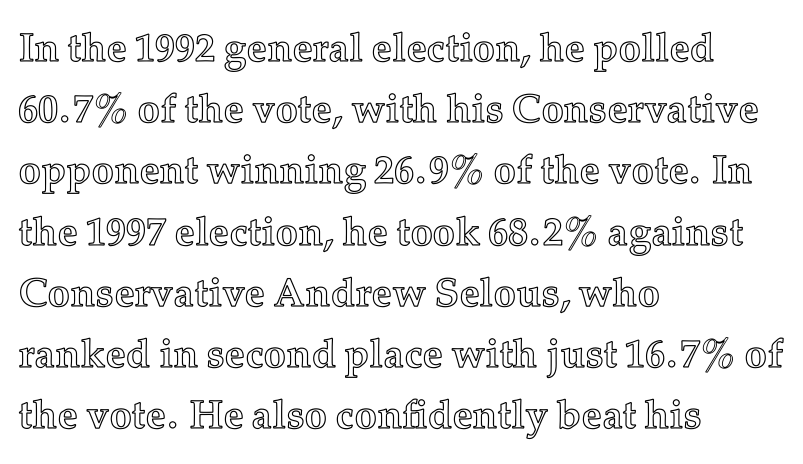
Q: Is the text italic (slanted)? A: No, it is upright.
Q: Is the text underlined? A: No.
Q: How is the paragraph aligned? A: Left-aligned.
Q: Is the spacing between letters normal or unusually wide? A: Normal.
Q: Is the spacing between lines tight, normal or loose? A: Normal.
Q: Width (condensed, normal, or wide)? A: Normal.
Q: x-height? A: Medium.
Q: Monospaced? A: No.
